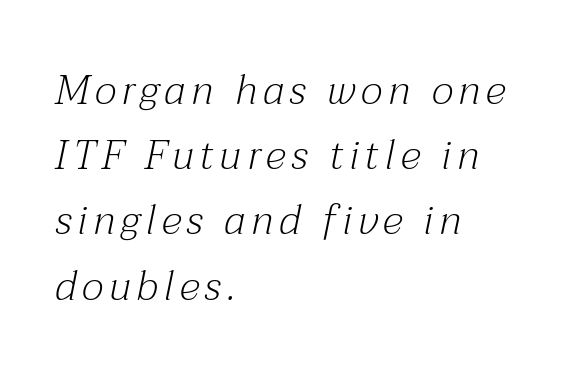
{"serif": "yes", "italic": "yes", "lean": "right", "slant_degrees": 12, "bold": "no", "weight": "light", "width": "normal", "stroke_contrast": "medium", "x_height": "medium", "monospaced": "no", "underline": "no", "align": "left", "line_spacing": "normal", "line_spacing_ratio": 1.59, "glyph_px": 41}
